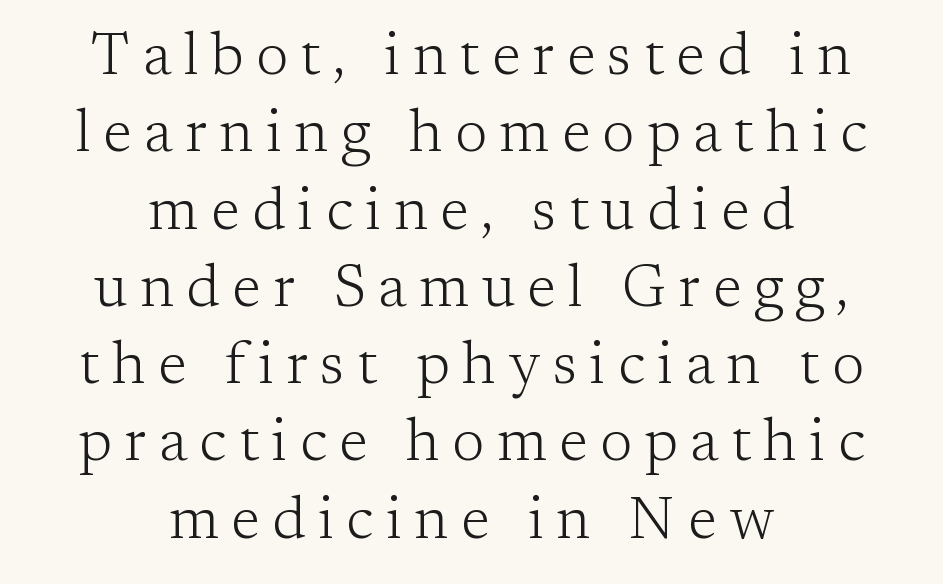
{"serif": "yes", "italic": "no", "bold": "no", "weight": "light", "width": "normal", "stroke_contrast": "low", "x_height": "medium", "monospaced": "no", "underline": "no", "align": "center", "line_spacing": "normal", "line_spacing_ratio": 1.31, "letter_spacing": "wide", "letter_spacing_em": 0.21, "glyph_px": 59}
